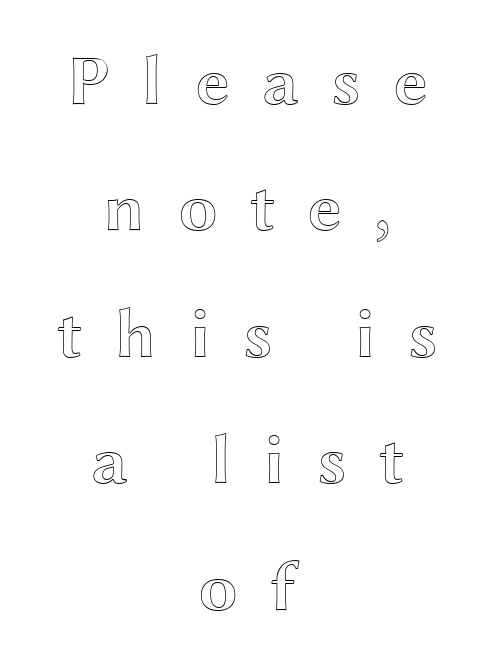
The image shows 71 px wide type, upright; set centered, line spacing 1.78x, unusually wide letter spacing (+0.45 em), not underlined; a medium x-height.
